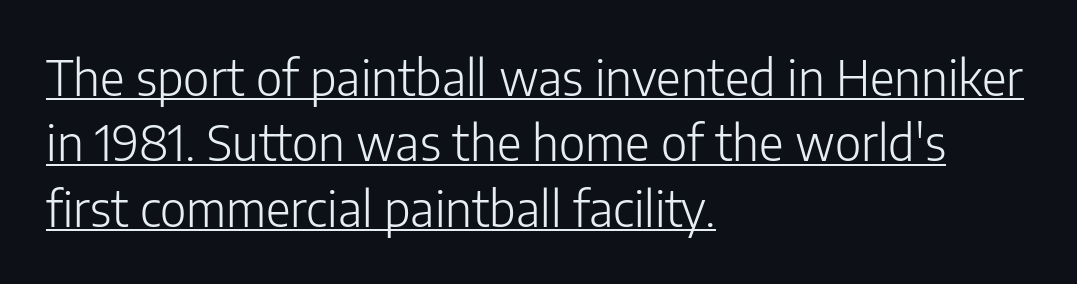
Stroke terminals: plain, sans-serif. Honestly, the letter spacing is just normal — you wouldn't notice it. Has an underline been added? It has. Upright lettering throughout.
